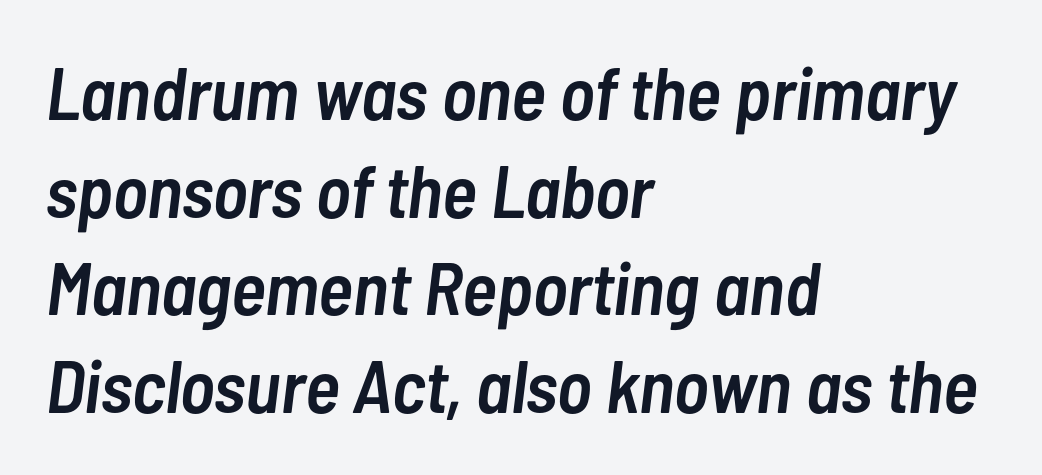
The specimen omits any rule beneath the text block's lines. The face used here has a pronounced slope to its letters. Looks like regular typesetting: each glyph gets only the width it needs. Casual observation: everything's shoved over to the left.
